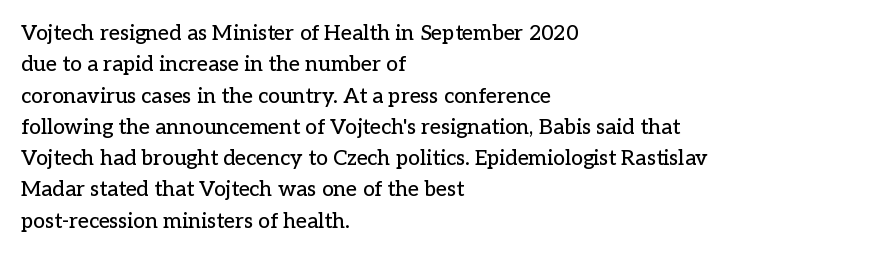
The image shows 21 px text type, upright; set left-aligned, normal line spacing (1.49x), normal letter spacing, not underlined.
